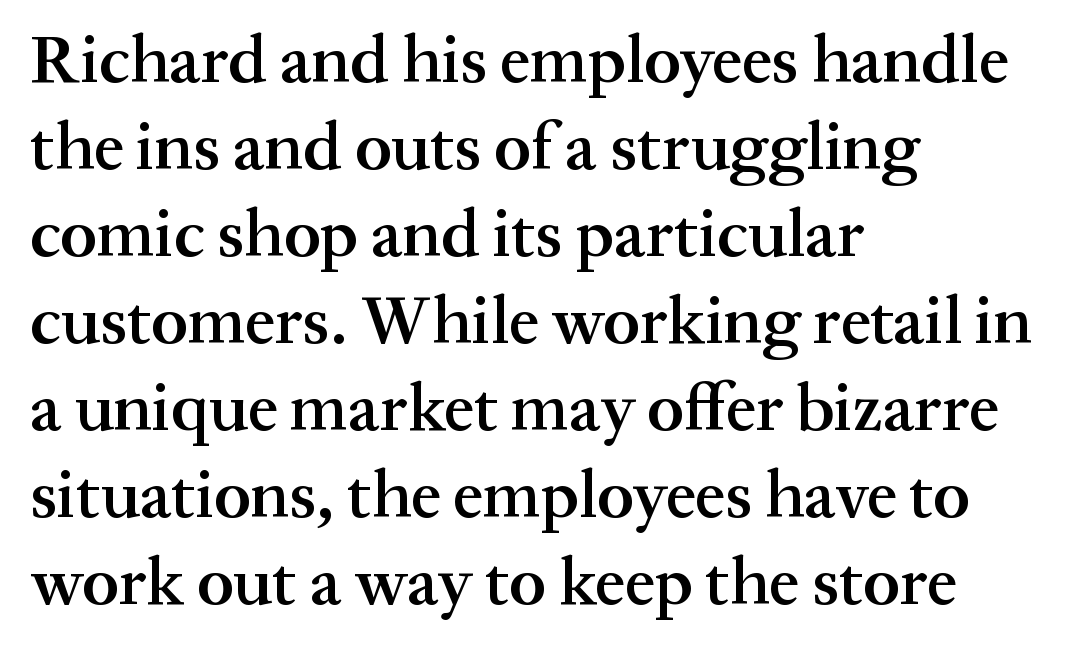
Q: Is the text bold? A: Semi-bold.
Q: Is the text italic (slanted)? A: No, it is upright.
Q: Is the typeface a serif or a sans-serif typeface? A: Serif.
Q: Is the text underlined? A: No.
Q: How is the paragraph aligned? A: Left-aligned.
Q: Is the spacing between letters normal or unusually wide? A: Normal.
Q: Is the spacing between lines tight, normal or loose? A: Normal.
Q: Width (condensed, normal, or wide)? A: Normal.
Q: Stroke contrast? A: Medium.
Q: x-height? A: Medium.
Q: Monospaced? A: No.
